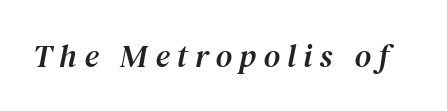
The image shows 32 px serif type, italic (leaning right); set unusually wide letter spacing (+0.23 em), not underlined; medium stroke contrast and a medium x-height.
